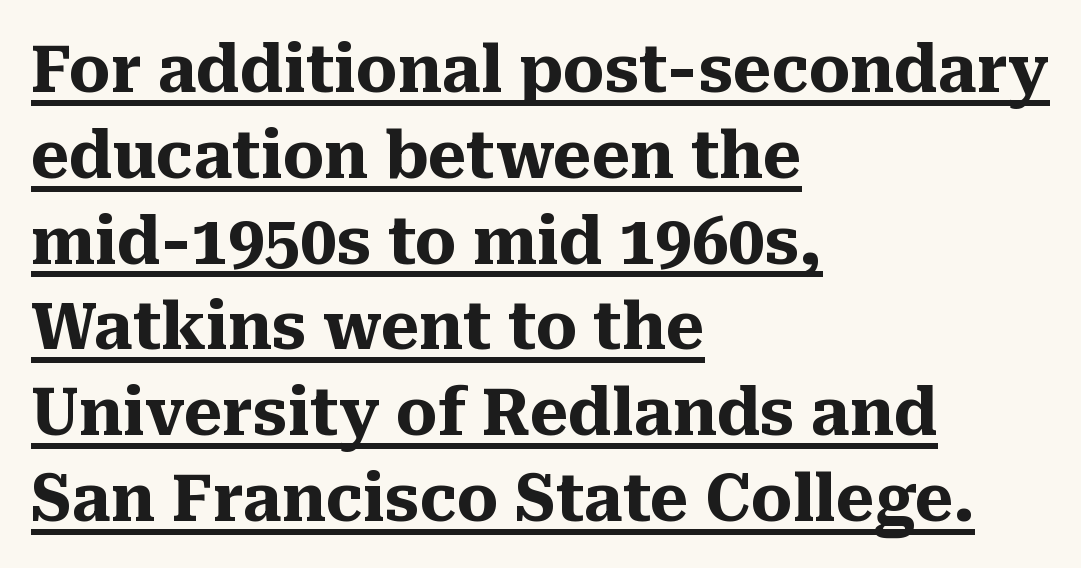
Do the characters align in a grid? No, the font is proportional. Quick note: not italic, upright. Interline gaps are of average width in this sample. Characters follow at the spacing the type designer built in.
